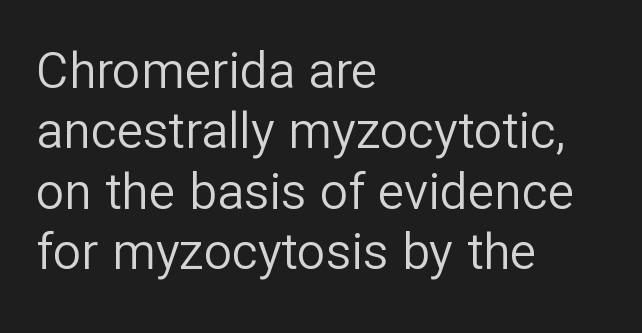
The image shows 50 px regular-weight sans-serif type, upright; set left-aligned, line spacing 1.21x, normal letter spacing, not underlined; low stroke contrast and a medium x-height.
